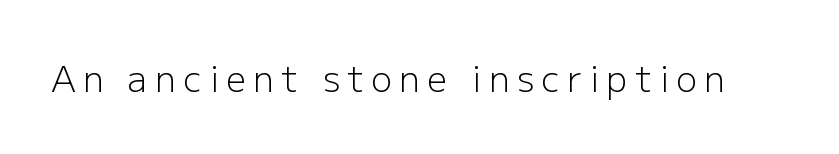
The weight tops out at a normal text grade. Between one letter and the next there's a generous, obvious gap. Is this a fixed-width face? No — the glyphs have proportional, varying widths. Italic? Not at all — the glyphs are vertical.
